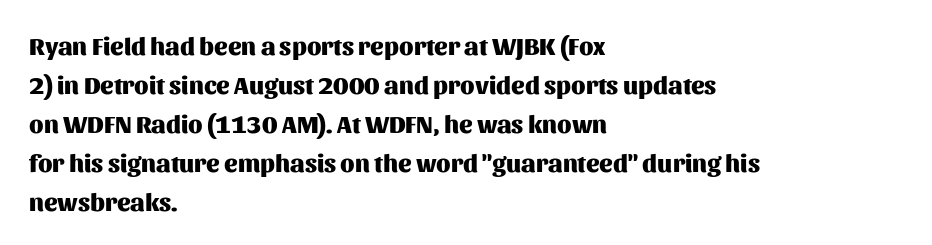
Vertical strokes here are truly vertical. In terms of letterspacing, this is plain default setting. This block has exactly the height ordinary leading produces. Pretty heavy lettering here — definitely bold.
